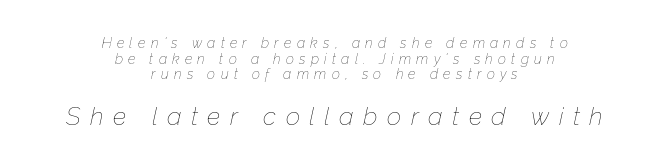
{"italic": "yes", "lean": "right", "slant_degrees": 12, "bold": "no", "underline": "no", "align": "center", "line_spacing": "tight", "line_spacing_ratio": 1.11, "letter_spacing": "wide", "letter_spacing_em": 0.38, "larger_block": "second", "size_ratio": 1.79, "glyph_px": 25}
